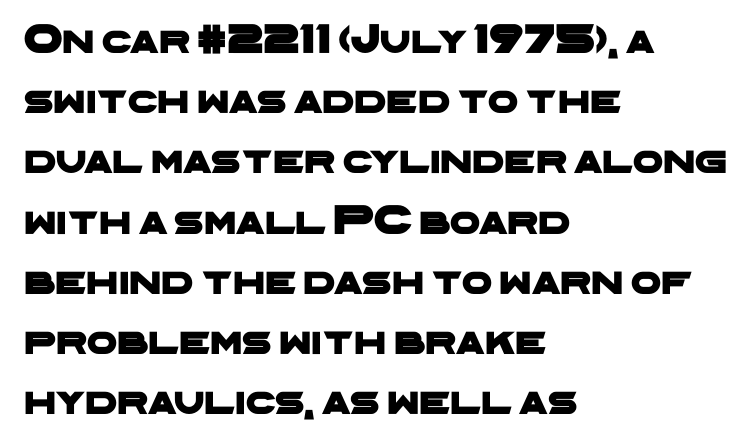
Q: Is the typeface a serif or a sans-serif typeface? A: Sans-serif.
Q: Is the text underlined? A: No.
Q: How is the paragraph aligned? A: Left-aligned.
Q: Is the spacing between letters normal or unusually wide? A: Normal.
Q: Is the spacing between lines tight, normal or loose? A: Normal.
Q: Width (condensed, normal, or wide)? A: Wide.
Q: Stroke contrast? A: Low.
Q: x-height? A: Medium.
Q: Monospaced? A: No.
